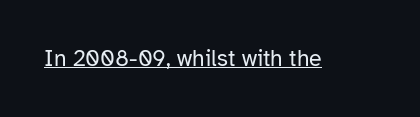
The image shows 23 px text type, upright; set normal letter spacing, underlined.
